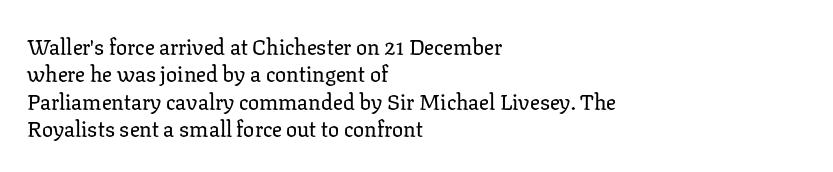
{"italic": "no", "underline": "no", "align": "left", "line_spacing": "normal", "line_spacing_ratio": 1.25, "letter_spacing": "normal", "letter_spacing_em": 0.0, "glyph_px": 22}
